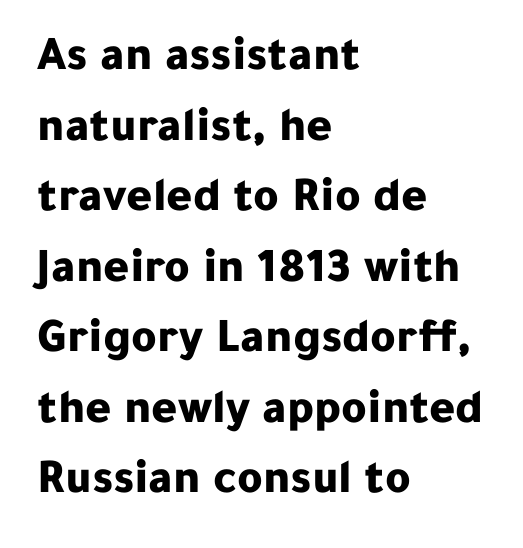
{"serif": "no", "italic": "no", "bold": "yes", "weight": "bold", "width": "normal", "stroke_contrast": "low", "x_height": "medium", "monospaced": "no", "underline": "no", "align": "left", "line_spacing": "normal", "line_spacing_ratio": 1.44, "letter_spacing": "normal", "letter_spacing_em": 0.0, "glyph_px": 49}
